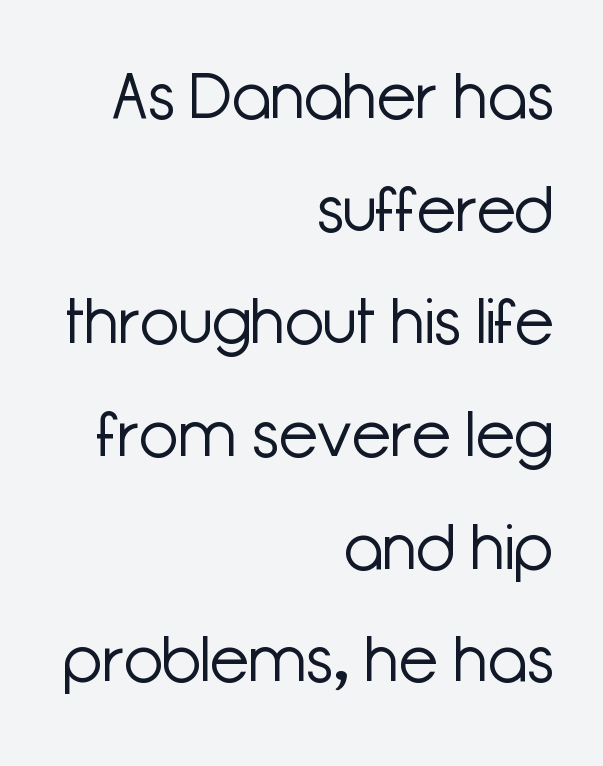
The image shows 64 px light sans-serif type, upright; set right-aligned, line spacing 1.76x, normal letter spacing, not underlined; low stroke contrast and a medium x-height.
